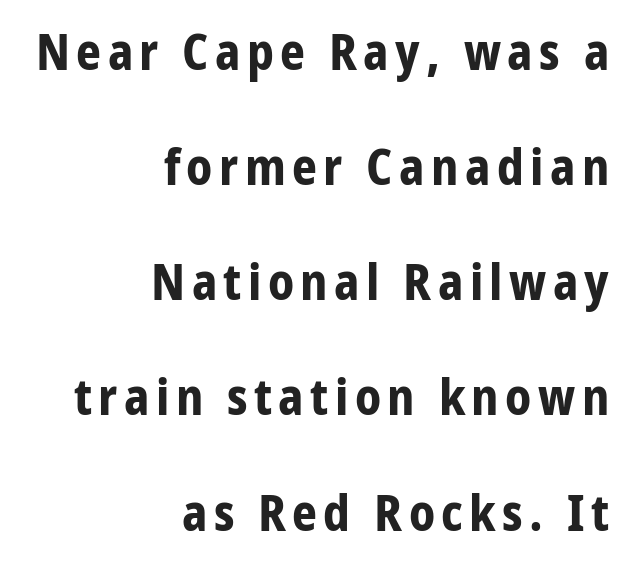
{"serif": "no", "italic": "no", "bold": "yes", "weight": "bold", "width": "normal", "stroke_contrast": "low", "x_height": "medium", "monospaced": "no", "underline": "no", "align": "right", "line_spacing": "loose", "line_spacing_ratio": 2.35, "glyph_px": 49}
